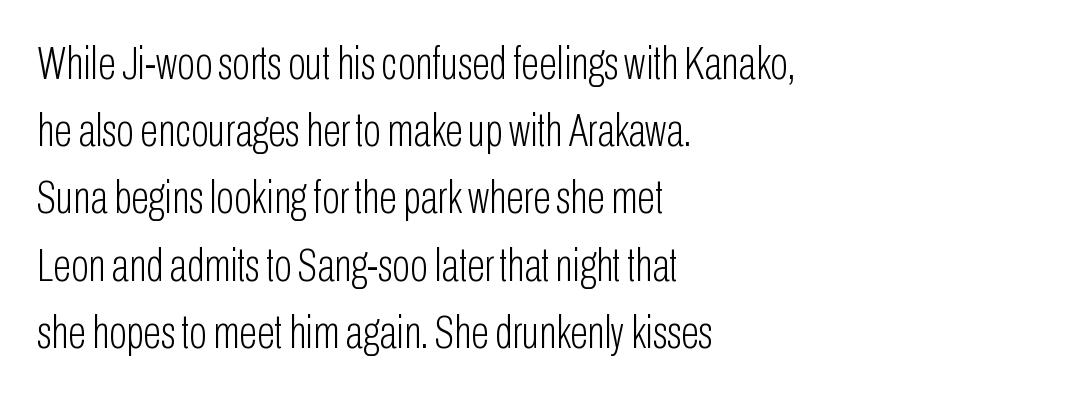
Q: Is the text bold? A: No.
Q: Is the text italic (slanted)? A: No, it is upright.
Q: Is the typeface a serif or a sans-serif typeface? A: Sans-serif.
Q: Is the text underlined? A: No.
Q: How is the paragraph aligned? A: Left-aligned.
Q: Is the spacing between letters normal or unusually wide? A: Normal.
Q: Is the spacing between lines tight, normal or loose? A: Normal.
Q: Width (condensed, normal, or wide)? A: Condensed.
Q: Stroke contrast? A: Low.
Q: x-height? A: Medium.
Q: Monospaced? A: No.
